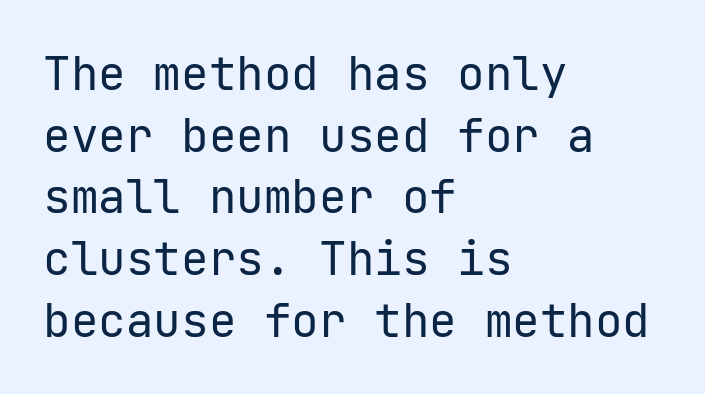
The image shows 46 px regular-weight sans-serif type, upright; set left-aligned, normal line spacing (1.34x), normal letter spacing, not underlined; low stroke contrast and a medium x-height.
